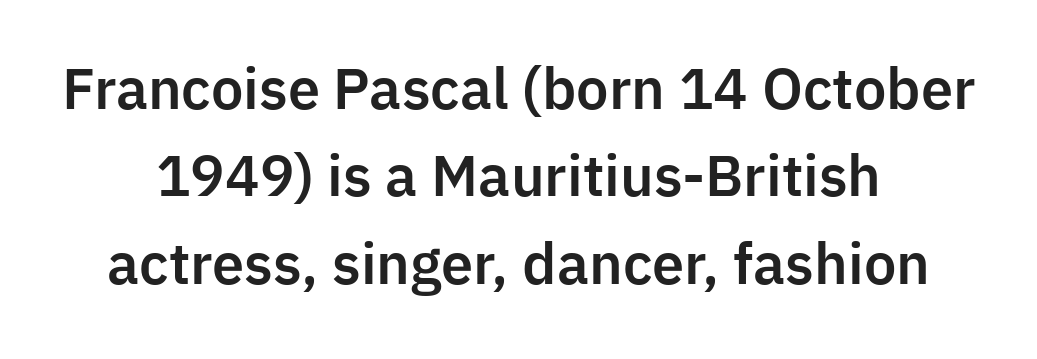
{"serif": "no", "italic": "no", "width": "normal", "stroke_contrast": "low", "x_height": "medium", "monospaced": "no", "underline": "no", "align": "center", "line_spacing": "normal", "line_spacing_ratio": 1.59, "letter_spacing": "normal", "letter_spacing_em": 0.0, "glyph_px": 55}
